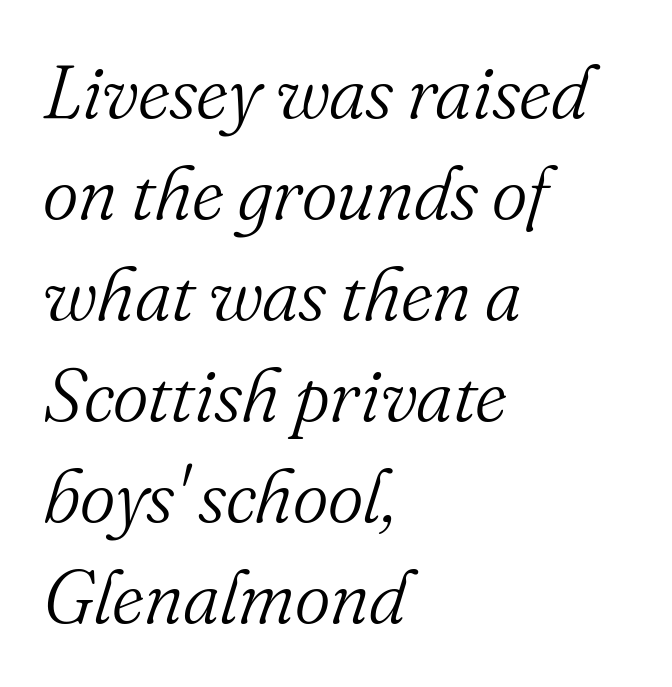
Bare-footed words on every line. The letterforms sit at book weight or below. Caption: standard tracking, unaltered. This sample uses a serif face.
